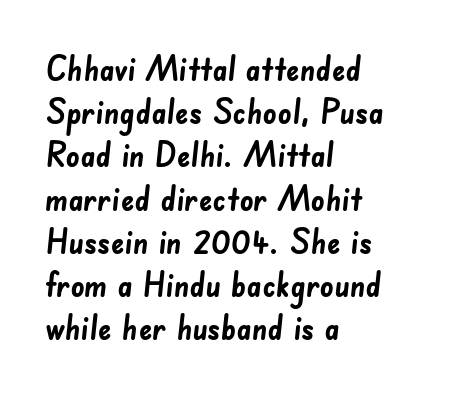
Look at the bottom of the vertical strokes: they stop flat, with no serifs. Nobody drew a line under any word here. A typesetter would call this zero additional tracking. Think of a printed novel: that variable character pitch is what you see here.
